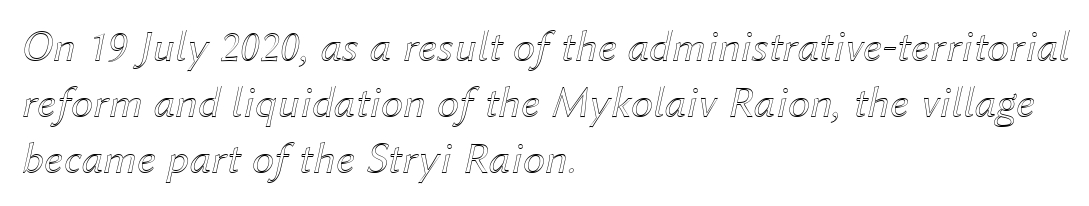
{"italic": "yes", "lean": "right", "slant_degrees": 12, "width": "normal", "x_height": "medium", "monospaced": "no", "underline": "no", "align": "left", "line_spacing": "normal", "line_spacing_ratio": 1.25, "letter_spacing": "normal", "letter_spacing_em": 0.0, "glyph_px": 45}
